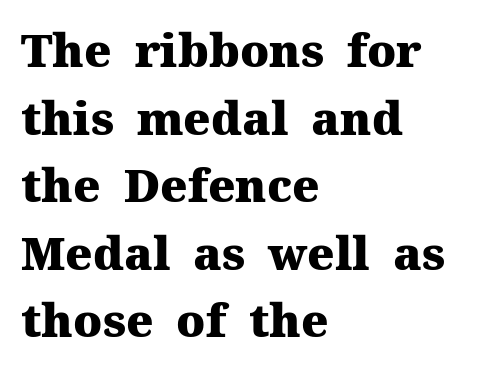
The image shows 46 px heavy serif type, upright; set left-aligned, normal line spacing (1.47x), normal letter spacing, not underlined; medium stroke contrast and a medium x-height.
